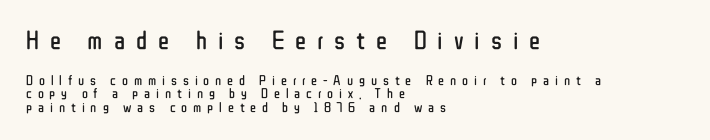
{"italic": "no", "bold": "no", "underline": "no", "align": "left", "line_spacing": "tight", "line_spacing_ratio": 0.96, "letter_spacing": "wide", "letter_spacing_em": 0.42, "larger_block": "first", "size_ratio": 1.86, "glyph_px": 26}
